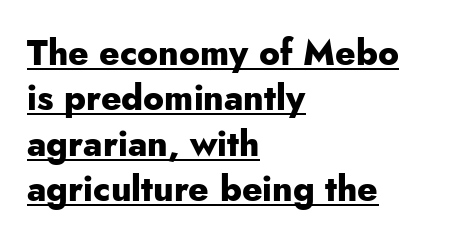
{"serif": "no", "italic": "no", "bold": "yes", "weight": "heavy", "width": "normal", "stroke_contrast": "low", "x_height": "small", "monospaced": "no", "underline": "yes", "align": "left", "line_spacing": "normal", "line_spacing_ratio": 1.3, "letter_spacing": "normal", "letter_spacing_em": 0.0, "glyph_px": 35}
